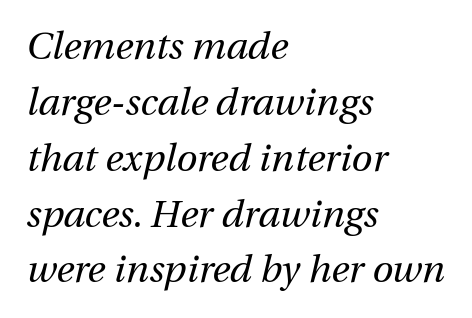
Q: Is the text bold? A: No.
Q: Is the text italic (slanted)? A: Yes, it leans right by about 12 degrees.
Q: Is the text underlined? A: No.
Q: How is the paragraph aligned? A: Left-aligned.
Q: Is the spacing between letters normal or unusually wide? A: Normal.
Q: Is the spacing between lines tight, normal or loose? A: Normal.
Q: Width (condensed, normal, or wide)? A: Normal.
Q: Stroke contrast? A: Medium.
Q: x-height? A: Medium.
Q: Monospaced? A: No.
